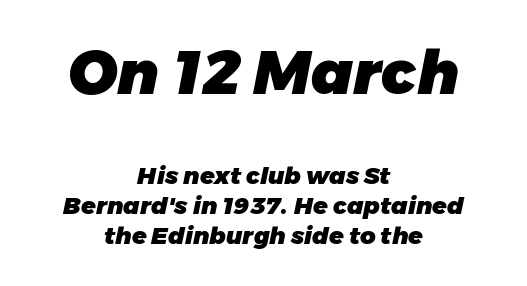
{"italic": "yes", "lean": "right", "slant_degrees": 11, "bold": "yes", "weight": "heavy", "width": "normal", "stroke_contrast": "low", "x_height": "medium", "monospaced": "no", "underline": "no", "align": "center", "line_spacing": "normal", "line_spacing_ratio": 1.26, "letter_spacing": "normal", "letter_spacing_em": 0.0, "larger_block": "first", "size_ratio": 2.54, "glyph_px": 61}
